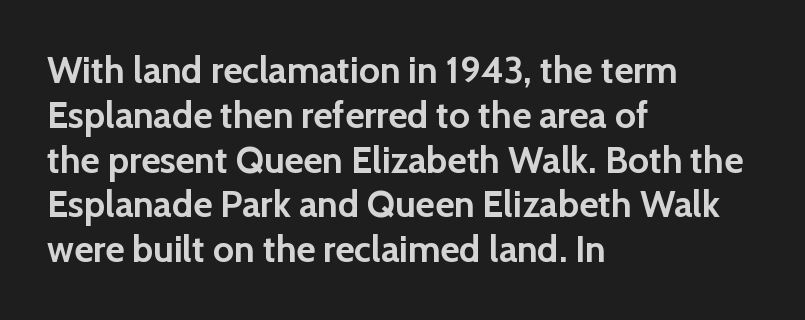
Q: Is the text bold? A: Yes.
Q: Is the text italic (slanted)? A: No, it is upright.
Q: Is the typeface a serif or a sans-serif typeface? A: Sans-serif.
Q: Is the text underlined? A: No.
Q: How is the paragraph aligned? A: Left-aligned.
Q: Is the spacing between letters normal or unusually wide? A: Normal.
Q: Width (condensed, normal, or wide)? A: Normal.
Q: Stroke contrast? A: Low.
Q: x-height? A: Medium.
Q: Monospaced? A: No.
